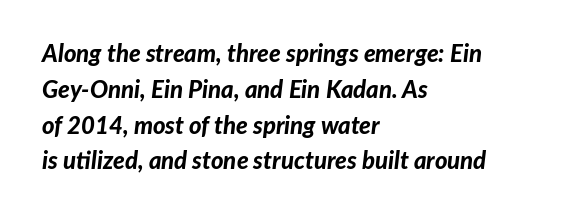
The image shows 24 px bold type, italic (leaning right); set left-aligned, normal line spacing (1.49x), normal letter spacing, not underlined.
